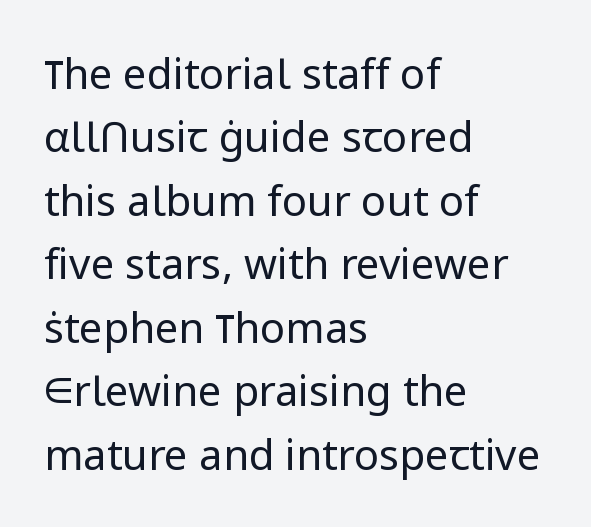
{"serif": "no", "italic": "no", "bold": "no", "weight": "regular", "width": "normal", "stroke_contrast": "low", "x_height": "medium", "monospaced": "no", "underline": "no", "align": "left", "line_spacing": "normal", "line_spacing_ratio": 1.51, "letter_spacing": "normal", "letter_spacing_em": 0.0, "glyph_px": 42}
